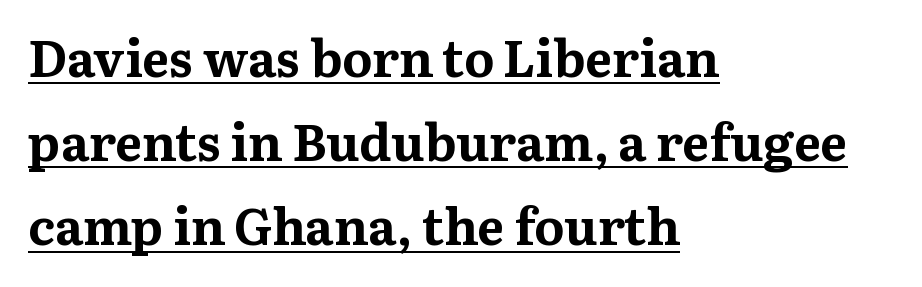
Q: Is the text bold? A: Yes.
Q: Is the text italic (slanted)? A: No, it is upright.
Q: Is the typeface a serif or a sans-serif typeface? A: Serif.
Q: Is the text underlined? A: Yes.
Q: How is the paragraph aligned? A: Left-aligned.
Q: Is the spacing between letters normal or unusually wide? A: Normal.
Q: Is the spacing between lines tight, normal or loose? A: Normal.
Q: Width (condensed, normal, or wide)? A: Normal.
Q: Stroke contrast? A: Medium.
Q: x-height? A: Medium.
Q: Monospaced? A: No.
